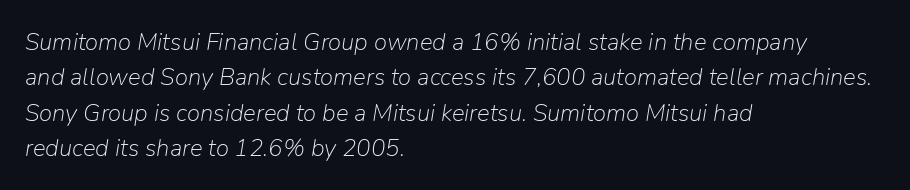
Q: Is the text bold? A: No.
Q: Is the text italic (slanted)? A: Yes, it leans right by about 9 degrees.
Q: Is the text underlined? A: No.
Q: How is the paragraph aligned? A: Left-aligned.
Q: Is the spacing between letters normal or unusually wide? A: Normal.
Q: Is the spacing between lines tight, normal or loose? A: Normal.
